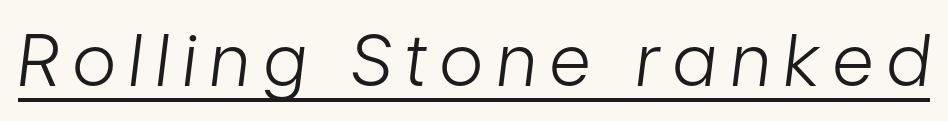
Q: Is the text bold? A: No.
Q: Is the text italic (slanted)? A: Yes, it leans right by about 7 degrees.
Q: Is the text underlined? A: Yes.
Q: Is the spacing between letters normal or unusually wide? A: Unusually wide.
Q: Width (condensed, normal, or wide)? A: Condensed.
Q: Stroke contrast? A: Low.
Q: x-height? A: Medium.
Q: Monospaced? A: No.
